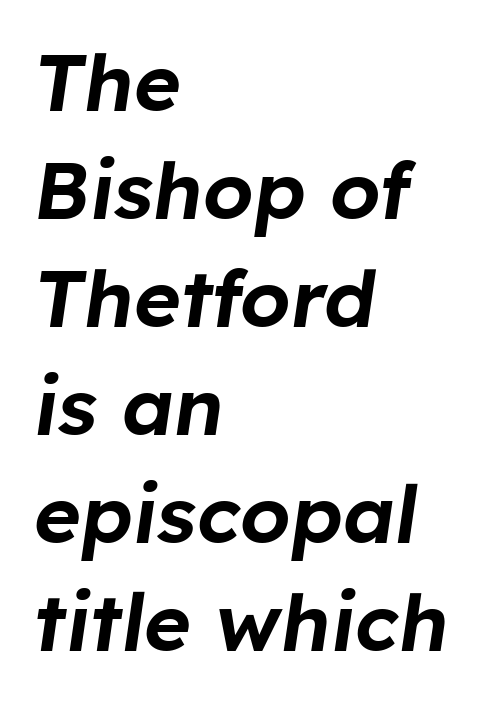
{"italic": "yes", "lean": "right", "slant_degrees": 8, "width": "normal", "stroke_contrast": "low", "x_height": "medium", "monospaced": "no", "underline": "no", "align": "left", "line_spacing": "normal", "line_spacing_ratio": 1.35, "letter_spacing": "normal", "letter_spacing_em": 0.0, "glyph_px": 80}
